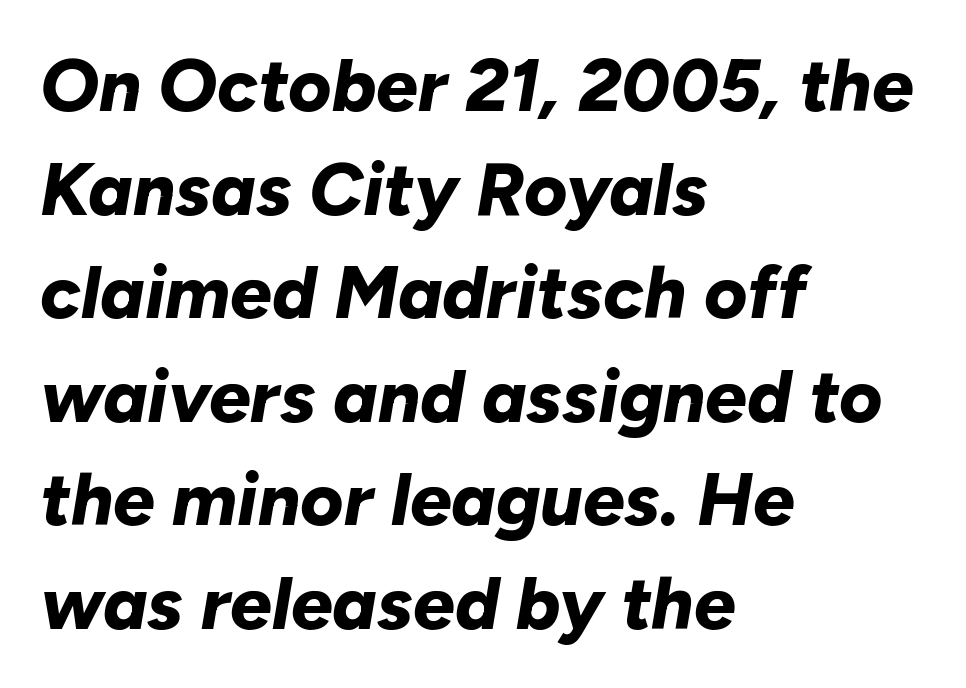
{"italic": "yes", "lean": "right", "slant_degrees": 10, "bold": "yes", "weight": "bold", "width": "normal", "stroke_contrast": "low", "x_height": "medium", "monospaced": "no", "underline": "no", "align": "left", "line_spacing": "normal", "line_spacing_ratio": 1.4, "letter_spacing": "normal", "letter_spacing_em": 0.0, "glyph_px": 74}
